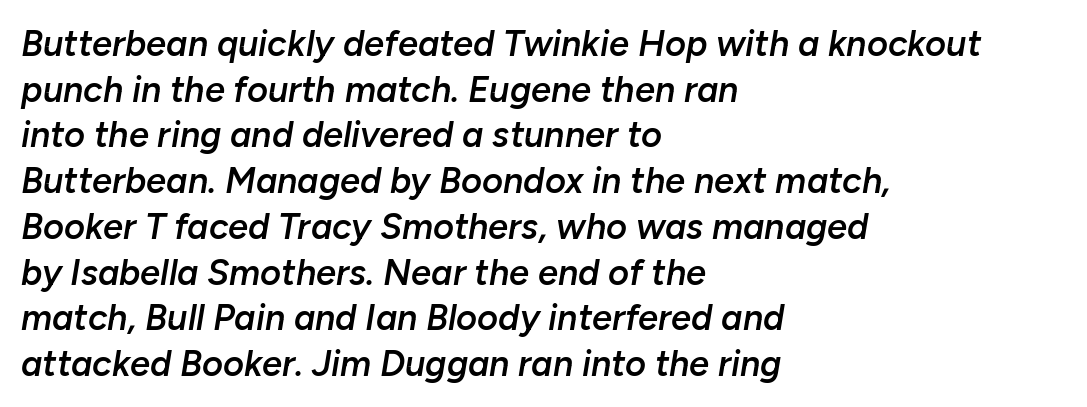
The image shows 36 px semibold type, italic (leaning right); set left-aligned, normal line spacing (1.27x), normal letter spacing, not underlined; low stroke contrast and a medium x-height.
